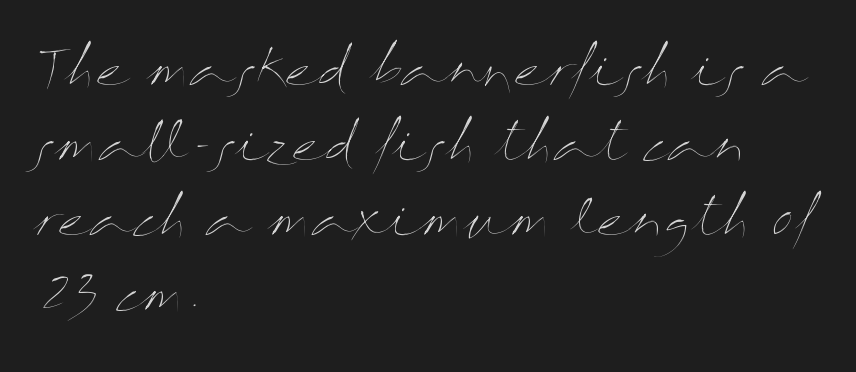
Proportional: the letters do not fall into vertical columns. If you drew a ruler down the left edge, every line would touch it. Words float on clear page, feet unadorned.
